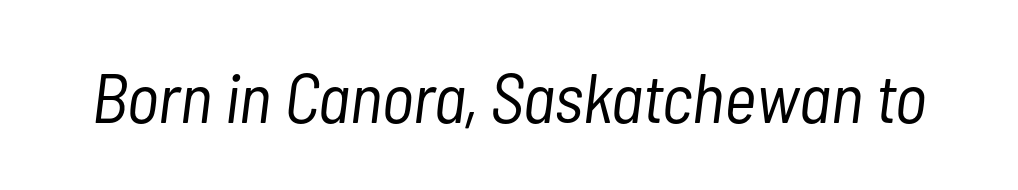
Q: Is the text bold? A: No.
Q: Is the text italic (slanted)? A: Yes, it leans right by about 7 degrees.
Q: Is the text underlined? A: No.
Q: Is the spacing between letters normal or unusually wide? A: Normal.
Q: Width (condensed, normal, or wide)? A: Condensed.
Q: Stroke contrast? A: Low.
Q: x-height? A: Medium.
Q: Monospaced? A: No.
